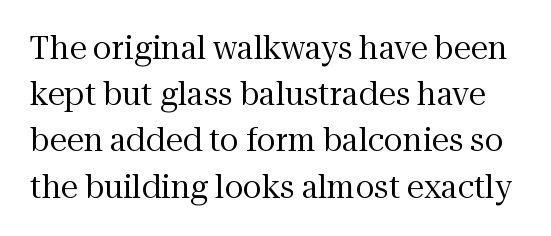
The image shows 31 px regular-weight serif type, upright; set normal line spacing (1.49x), normal letter spacing, not underlined; medium stroke contrast and a medium x-height.
